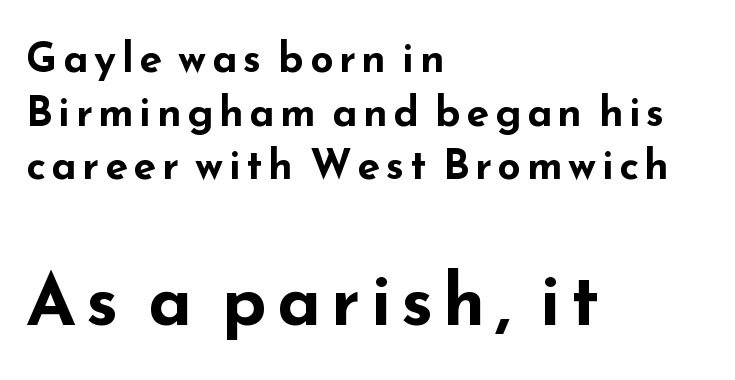
{"serif": "no", "italic": "no", "bold": "yes", "weight": "bold", "width": "wide", "stroke_contrast": "low", "x_height": "small", "monospaced": "no", "underline": "no", "align": "left", "line_spacing": "normal", "line_spacing_ratio": 1.31, "larger_block": "second", "size_ratio": 1.76, "glyph_px": 72}
